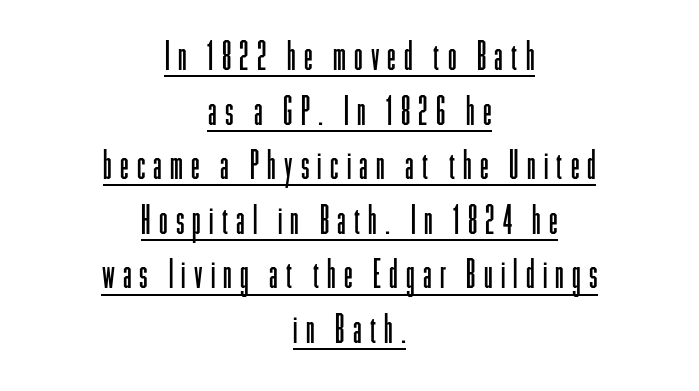
The line texture is sparse and dotted thanks to wide tracking. Students, observe the line beneath the letters — that is underlining. On a weight scale, this lands at 450 or below. Rendered with straight, roman letterforms. You can tell from the bare stems that sans-serif type was used.
